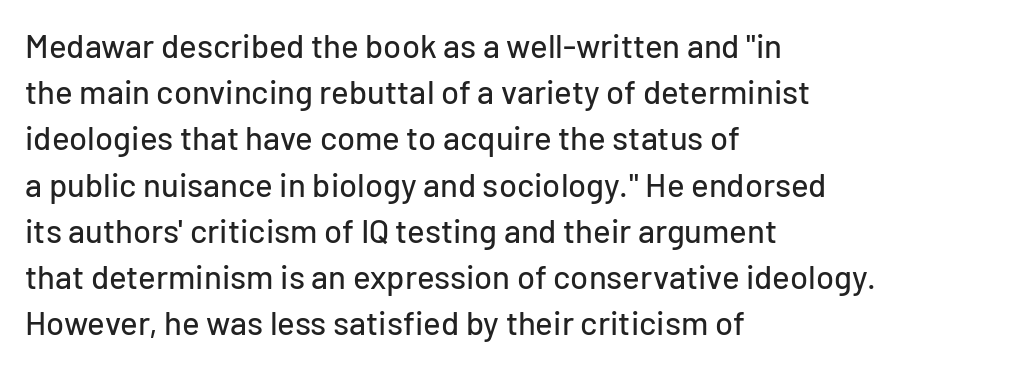
Q: Is the text italic (slanted)? A: No, it is upright.
Q: Is the typeface a serif or a sans-serif typeface? A: Sans-serif.
Q: Is the text underlined? A: No.
Q: How is the paragraph aligned? A: Left-aligned.
Q: Is the spacing between letters normal or unusually wide? A: Normal.
Q: Is the spacing between lines tight, normal or loose? A: Normal.
Q: Width (condensed, normal, or wide)? A: Normal.
Q: Stroke contrast? A: Low.
Q: x-height? A: Medium.
Q: Monospaced? A: No.
